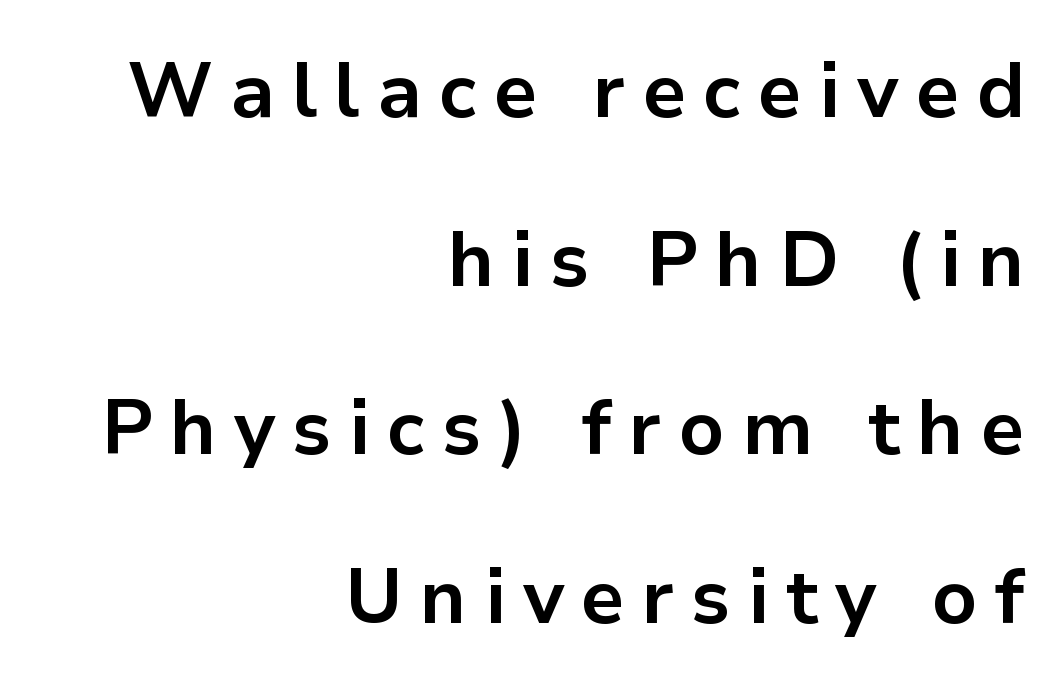
Tracking here is generous; glyphs stand well apart from one another. Do the characters align in a grid? No, the font is proportional. These lines were composed using upright roman letters. Leftover space on each line is placed entirely before the opening word.
